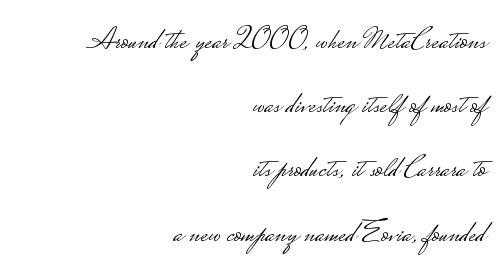
What's the leading like? Stretched, with rows far apart. Each row of text sits above clean, open space. Default kerning and tracking; the words read as compact shapes. No extra ink here — the face is not bold.
